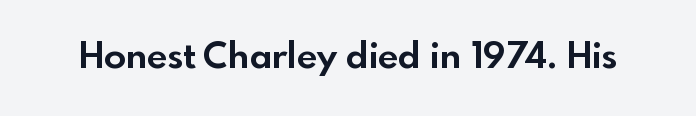
The image shows 36 px bold sans-serif type, upright; set normal letter spacing, not underlined; a small x-height.
